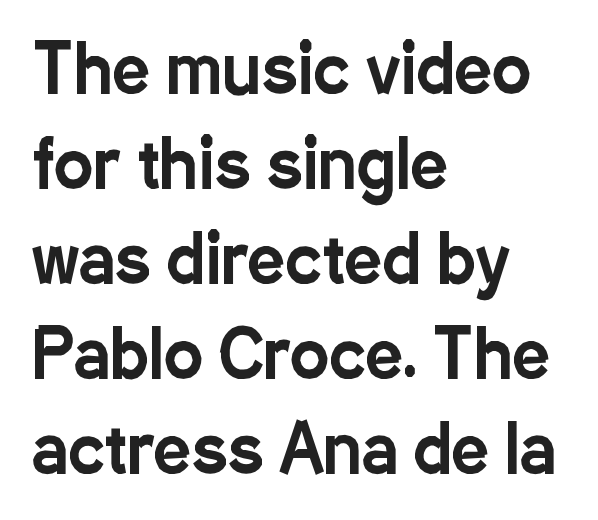
The image shows 66 px condensed sans-serif type, upright; set left-aligned, normal line spacing (1.44x), normal letter spacing, not underlined; low stroke contrast and a medium x-height.
